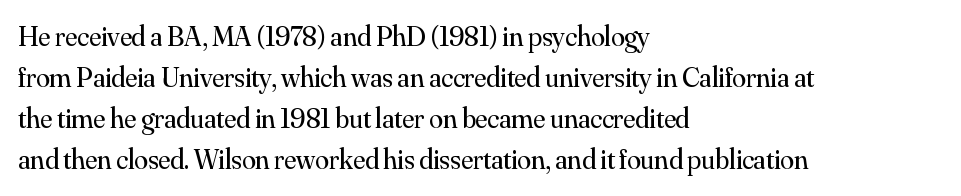
{"serif": "yes", "italic": "no", "bold": "no", "weight": "regular", "width": "normal", "stroke_contrast": "medium", "x_height": "small", "monospaced": "no", "underline": "no", "align": "left", "line_spacing": "normal", "line_spacing_ratio": 1.47, "letter_spacing": "normal", "letter_spacing_em": 0.0, "glyph_px": 28}
